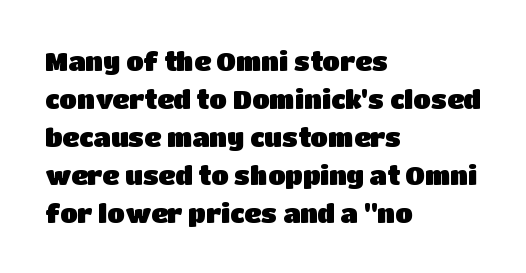
Vertical strokes here are truly vertical. Inter-character spacing is left at the font's built-in metrics. Beneath every word, the page is bare. The typesetter chose a ragged-right arrangement here. Quick note: interline space is typical.
